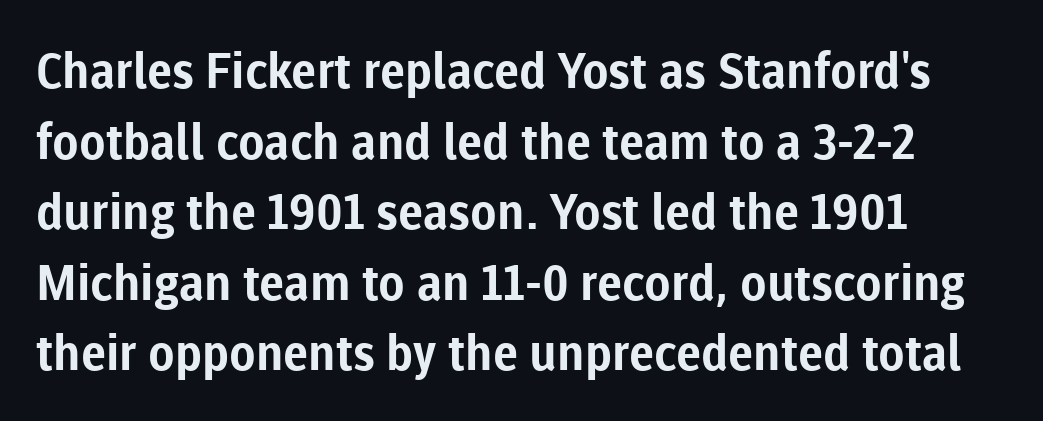
The image shows 49 px bold sans-serif type, upright; set left-aligned, normal line spacing (1.44x), normal letter spacing, not underlined; low stroke contrast and a medium x-height.
